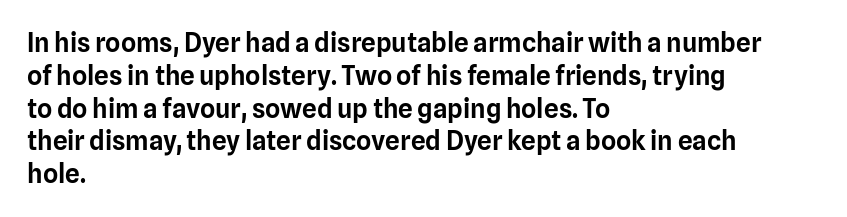
{"italic": "no", "underline": "no", "align": "left", "line_spacing": "normal", "line_spacing_ratio": 1.26, "letter_spacing": "normal", "letter_spacing_em": 0.0, "glyph_px": 26}
